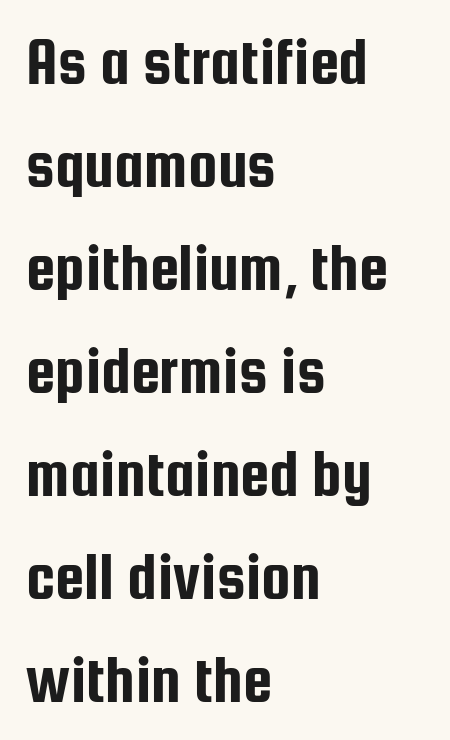
Q: Is the text italic (slanted)? A: No, it is upright.
Q: Is the typeface a serif or a sans-serif typeface? A: Sans-serif.
Q: Is the text underlined? A: No.
Q: How is the paragraph aligned? A: Left-aligned.
Q: Is the spacing between letters normal or unusually wide? A: Normal.
Q: Is the spacing between lines tight, normal or loose? A: Normal.
Q: Width (condensed, normal, or wide)? A: Condensed.
Q: Stroke contrast? A: Low.
Q: x-height? A: Medium.
Q: Monospaced? A: No.
